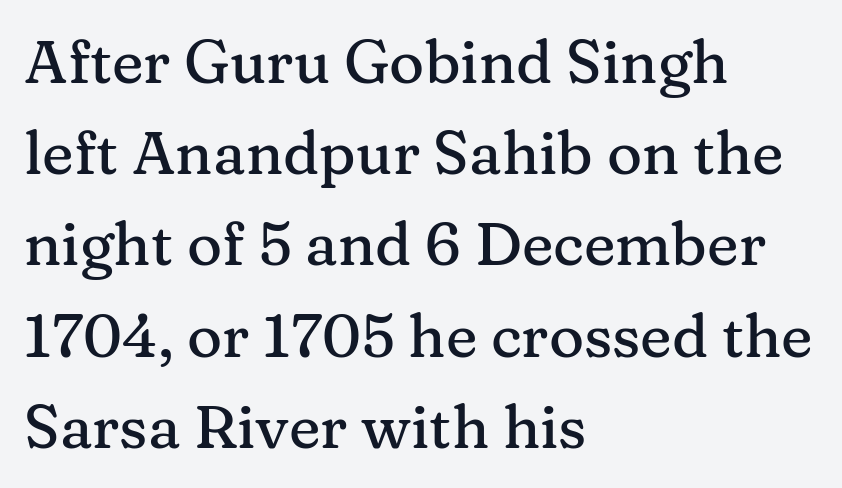
{"serif": "yes", "italic": "no", "width": "normal", "stroke_contrast": "medium", "x_height": "medium", "monospaced": "no", "underline": "no", "align": "left", "line_spacing": "normal", "line_spacing_ratio": 1.52, "letter_spacing": "normal", "letter_spacing_em": 0.0, "glyph_px": 60}
